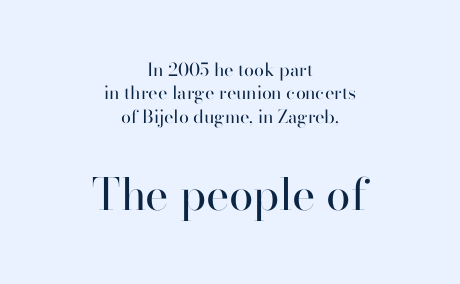
Q: Is the text bold? A: No.
Q: Is the text italic (slanted)? A: No, it is upright.
Q: Is the typeface a serif or a sans-serif typeface? A: Serif.
Q: Is the text underlined? A: No.
Q: How is the paragraph aligned? A: Centered.
Q: Is the spacing between letters normal or unusually wide? A: Normal.
Q: Is the spacing between lines tight, normal or loose? A: Normal.
Q: Which block of text is set in a larger size, the first (top) or the second (bottom)? A: The second (bottom) one.
Q: Width (condensed, normal, or wide)? A: Normal.
Q: Stroke contrast? A: High.
Q: x-height? A: Small.
Q: Monospaced? A: No.
